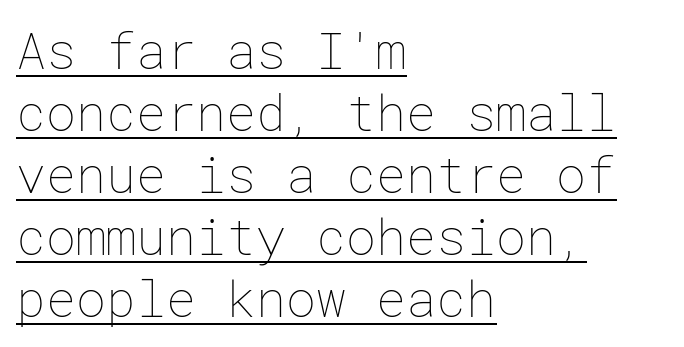
{"italic": "no", "bold": "no", "weight": "thin", "width": "normal", "stroke_contrast": "low", "x_height": "medium", "underline": "yes", "align": "left", "line_spacing_ratio": 1.24, "letter_spacing": "normal", "letter_spacing_em": 0.0, "glyph_px": 50}
